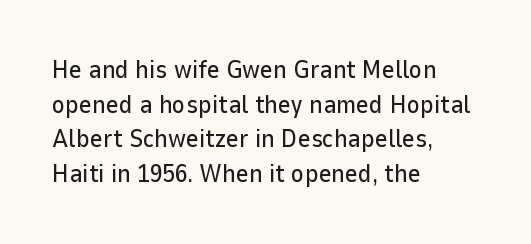
Has an underline been added? It has not. Observe the ordinary spacing: letters are neighbours, not strangers. What's the leading like? Ordinary, nothing unusual. Reading down the block, your eye returns to a fixed left position each line. Every character sits straight up, as roman type does.
